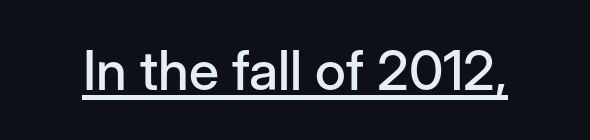
Q: Is the text italic (slanted)? A: No, it is upright.
Q: Is the typeface a serif or a sans-serif typeface? A: Sans-serif.
Q: Is the text underlined? A: Yes.
Q: Is the spacing between letters normal or unusually wide? A: Normal.
Q: Width (condensed, normal, or wide)? A: Normal.
Q: Stroke contrast? A: Low.
Q: x-height? A: Medium.
Q: Monospaced? A: No.
